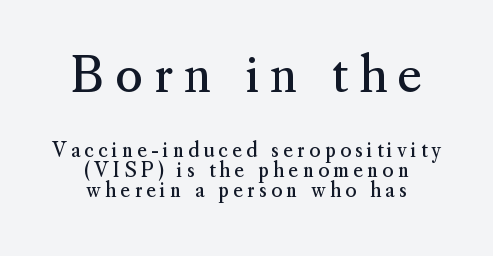
{"serif": "yes", "italic": "no", "bold": "no", "weight": "regular", "width": "normal", "stroke_contrast": "medium", "x_height": "small", "monospaced": "no", "underline": "no", "align": "center", "line_spacing": "tight", "line_spacing_ratio": 1.07, "letter_spacing": "wide", "letter_spacing_em": 0.22, "larger_block": "first", "size_ratio": 2.53, "glyph_px": 48}
